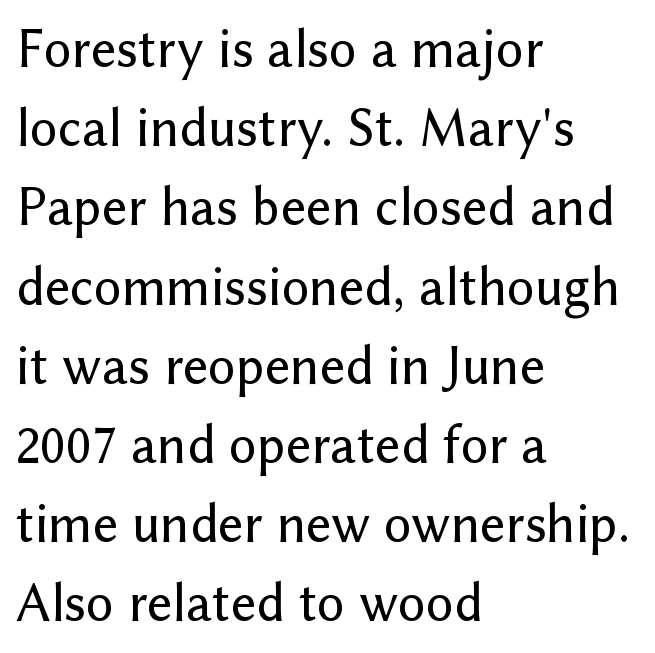
You could not count columns in this text — the font is proportionally spaced. A roman cut, with each character standing at attention. To sum up the face: it is a sans, with no serifs. The strip under each line holds only bare page. Students, observe: this is what conventionally led text looks like.
